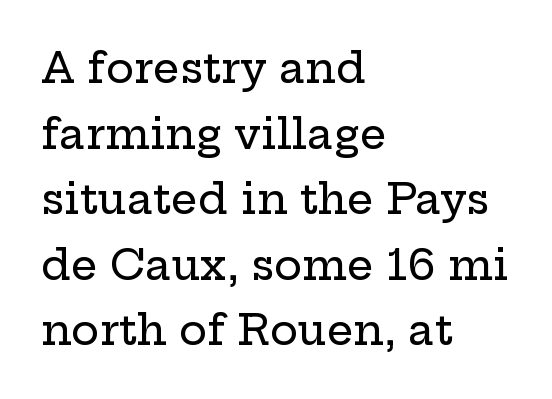
{"serif": "yes", "italic": "no", "width": "wide", "stroke_contrast": "low", "x_height": "medium", "monospaced": "no", "underline": "no", "align": "left", "line_spacing": "normal", "line_spacing_ratio": 1.56, "letter_spacing": "normal", "letter_spacing_em": 0.0, "glyph_px": 42}
